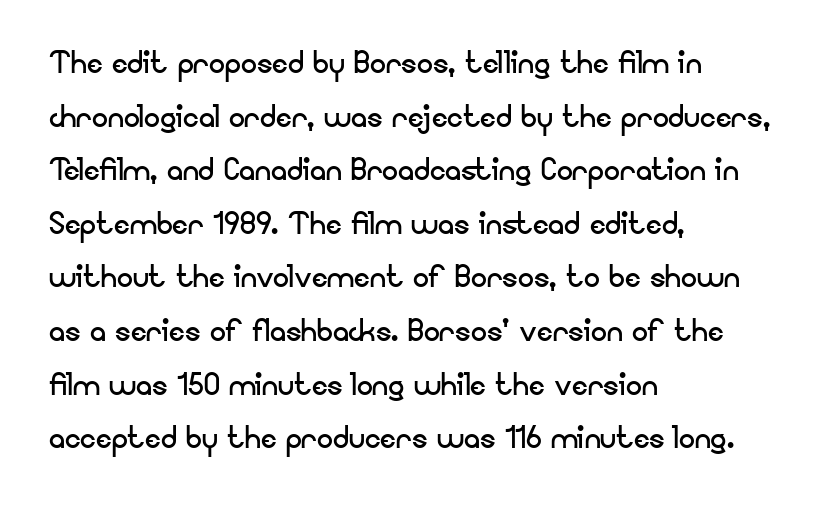
Unlike a traditional serif, this face leaves its strokes unadorned. This sample keeps an unexceptional amount of space between lines. The paragraph has a hard left edge and a soft right edge. Stems here are at most as thick as an everyday book face. Do the characters align in a grid? No, the font is proportional.
